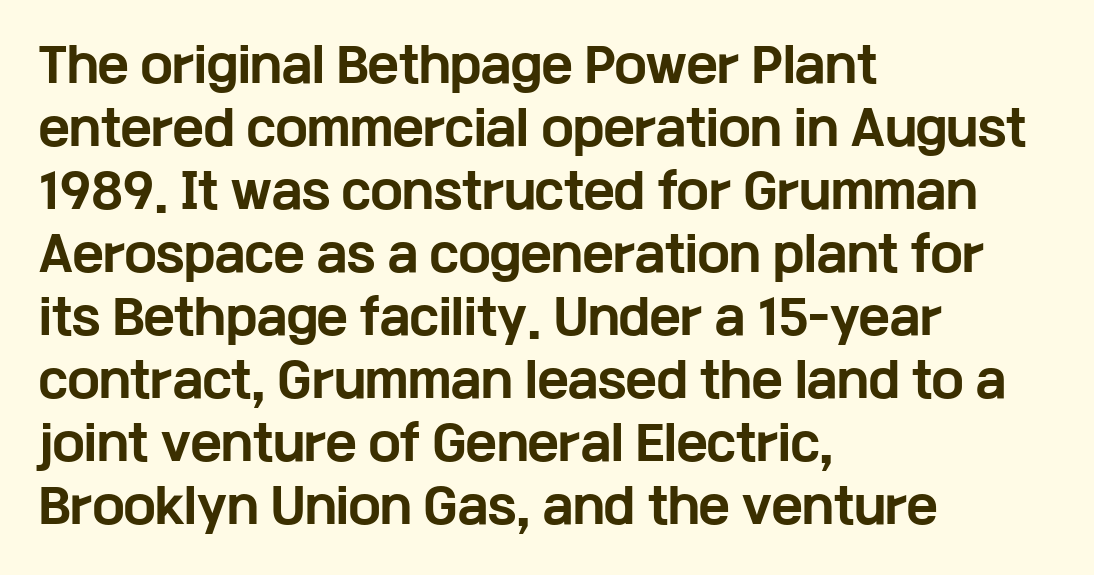
The image shows 47 px bold, wide sans-serif type, upright; set left-aligned, normal line spacing (1.34x), normal letter spacing, not underlined; low stroke contrast and a medium x-height.
